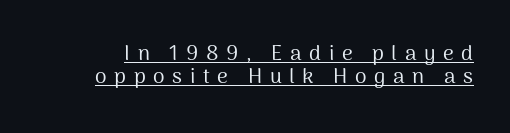
Is the letter spacing exaggerated? Yes — the characters are pushed far apart. Descenders here cross a horizontal rule under the line. Unlike italic type, these characters show no tilt at all. The strokes carry an ordinary text weight at most. This sample trades vertical openness for compactness between lines.
